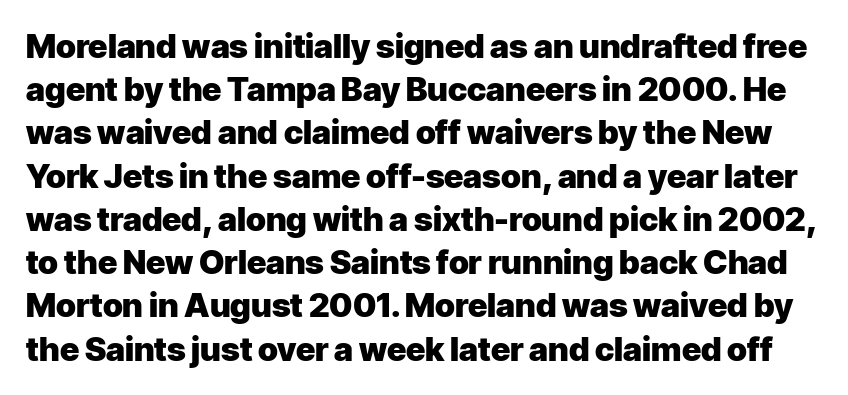
Descender tails drop into unmarked territory. Inter-character spacing is left at the font's built-in metrics. The type sits square on the baseline with zero lean. Looks like regular typesetting: each glyph gets only the width it needs. Regarding leading, the lines here are spaced in the standard way.
